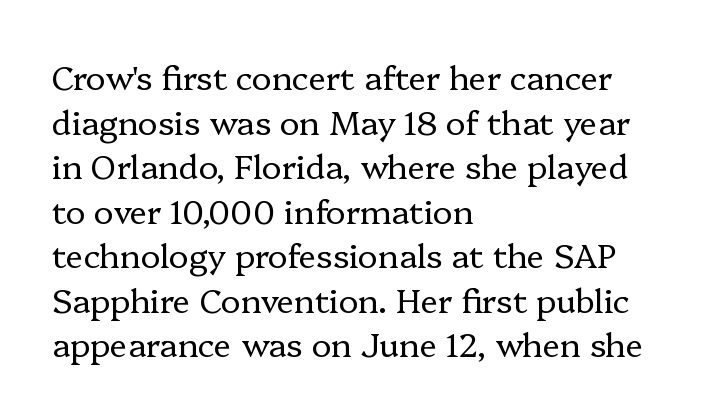
The image shows 33 px regular-weight serif type, upright; set left-aligned, normal line spacing (1.35x), normal letter spacing, not underlined; low stroke contrast and a medium x-height.
